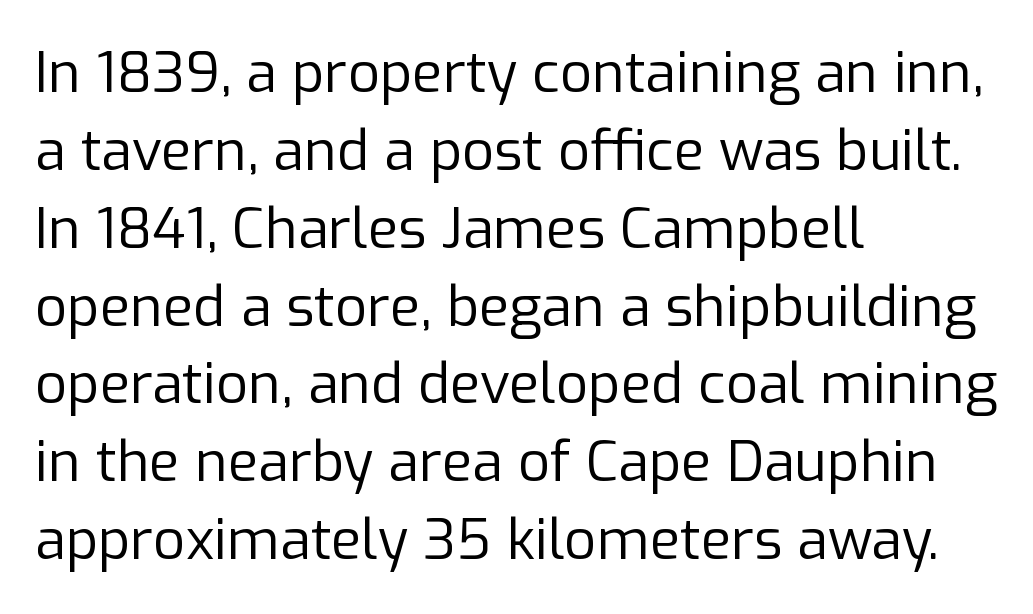
Standard letterfit; no display-style spreading of the glyphs. When letters stand straight like this, we call the style roman or upright. Think standard paragraph weight, or any step lighter than that. Character widths vary here, with narrow letters taking less room than wide ones. The space between consecutive lines is moderate.
